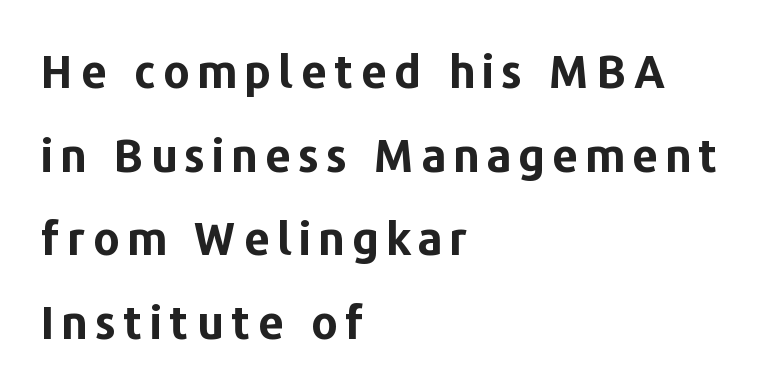
The image shows 46 px bold sans-serif type, upright; set left-aligned, line spacing 1.82x, not underlined; low stroke contrast and a medium x-height.
